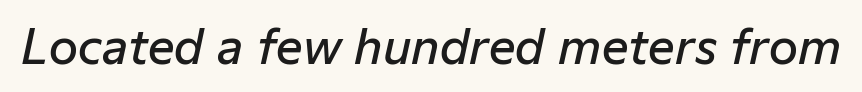
{"italic": "yes", "lean": "right", "slant_degrees": 12, "bold": "semi", "weight": "semibold", "width": "normal", "stroke_contrast": "low", "x_height": "medium", "monospaced": "no", "underline": "no", "letter_spacing": "normal", "letter_spacing_em": 0.0, "glyph_px": 47}
